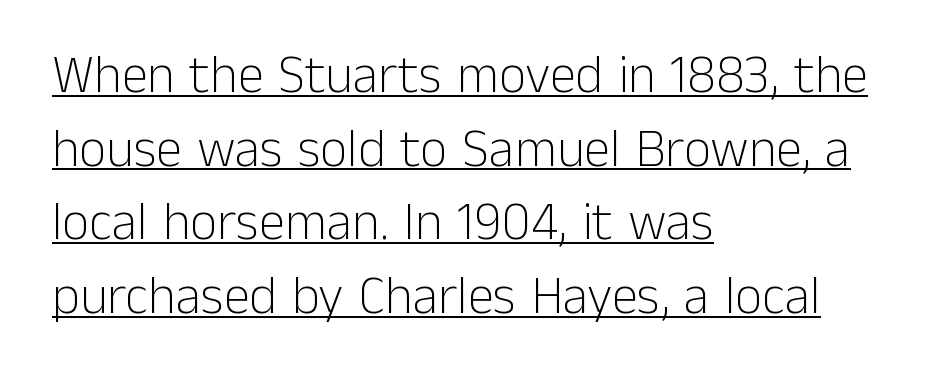
{"serif": "no", "italic": "no", "bold": "no", "weight": "light", "width": "normal", "stroke_contrast": "low", "x_height": "medium", "monospaced": "no", "underline": "yes", "align": "left", "line_spacing": "normal", "line_spacing_ratio": 1.39, "letter_spacing": "normal", "letter_spacing_em": 0.0, "glyph_px": 53}
